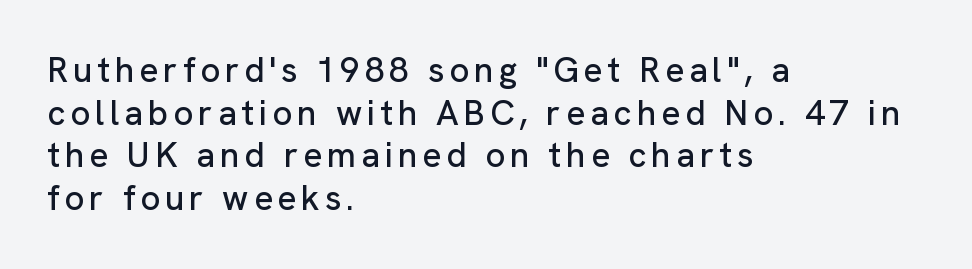
{"serif": "no", "italic": "no", "width": "normal", "stroke_contrast": "low", "x_height": "medium", "monospaced": "no", "underline": "no", "align": "left", "line_spacing_ratio": 1.22, "glyph_px": 35}
